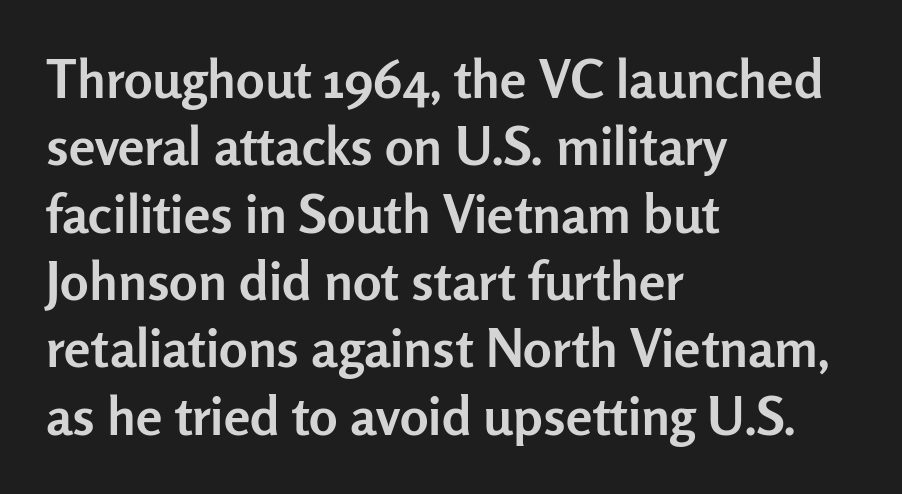
{"serif": "no", "italic": "no", "bold": "yes", "weight": "semibold", "width": "normal", "stroke_contrast": "low", "x_height": "medium", "monospaced": "no", "underline": "no", "align": "left", "line_spacing": "normal", "line_spacing_ratio": 1.27, "letter_spacing": "normal", "letter_spacing_em": 0.0, "glyph_px": 53}
